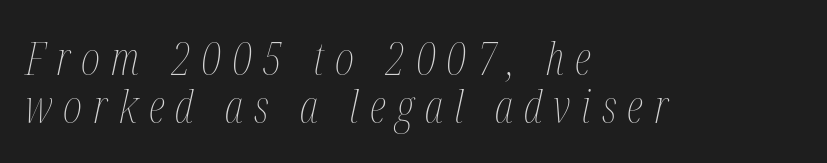
{"italic": "yes", "lean": "right", "slant_degrees": 12, "bold": "no", "weight": "thin", "width": "condensed", "stroke_contrast": "medium", "x_height": "medium", "monospaced": "no", "underline": "no", "align": "left", "line_spacing": "tight", "line_spacing_ratio": 1.05, "letter_spacing": "wide", "letter_spacing_em": 0.24, "glyph_px": 46}
